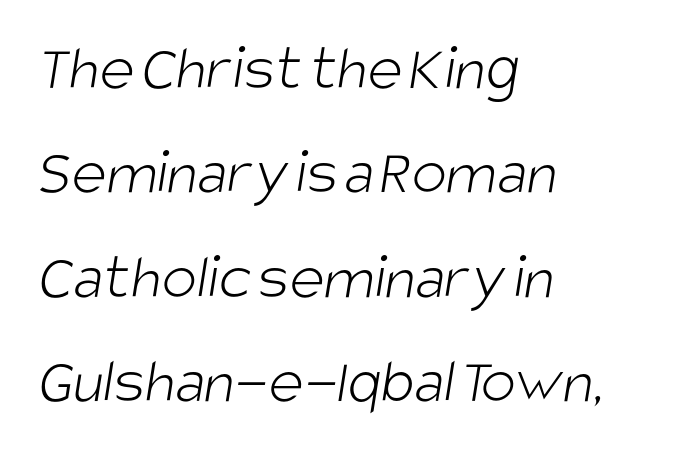
The image shows 66 px light, condensed sans-serif type; set left-aligned, normal line spacing (1.58x), normal letter spacing, not underlined; low stroke contrast and a large x-height.
